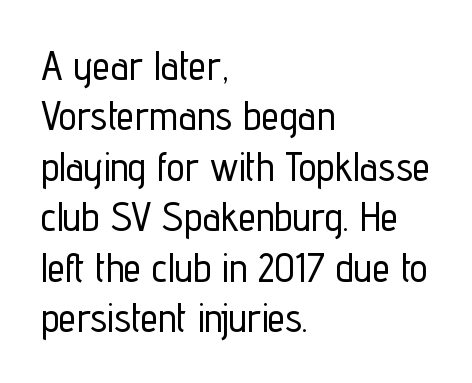
The image shows 40 px condensed sans-serif type, upright; set left-aligned, normal line spacing (1.26x), normal letter spacing, not underlined; low stroke contrast and a medium x-height.
